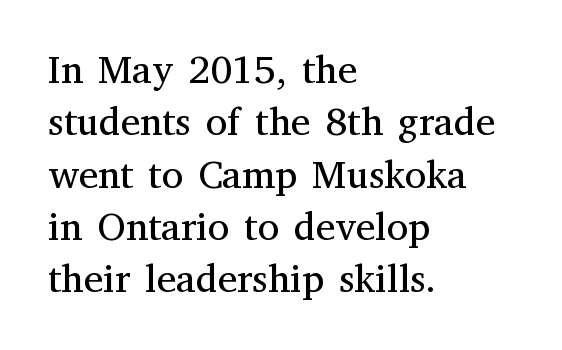
Character widths vary here, with narrow letters taking less room than wide ones. This is not heavy type; no bold has been used. You can tell from the footed stems that serif type was used. Each row of text sits above clean, open space. Nope, not italic — everything's standing straight.
